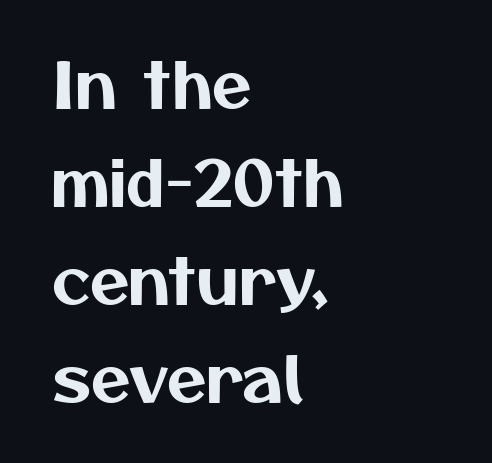
Compared with typical paragraphs, the rows here are spaced about the same. Just letters on the line, the space beneath them empty. Here the glyphs are tracked normally, forming tight word shapes. You can tell from the bare stems that sans-serif type was used.
